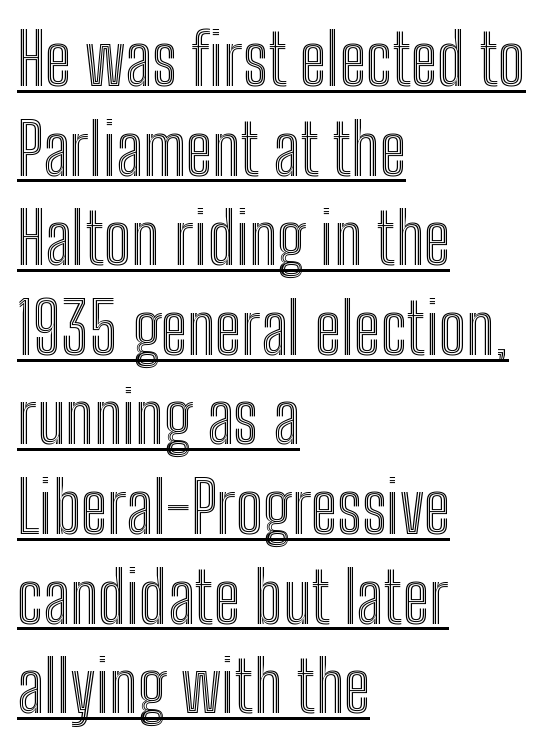
Q: Is the text italic (slanted)? A: No, it is upright.
Q: Is the text underlined? A: Yes.
Q: How is the paragraph aligned? A: Left-aligned.
Q: Is the spacing between letters normal or unusually wide? A: Normal.
Q: Is the spacing between lines tight, normal or loose? A: Normal.
Q: Width (condensed, normal, or wide)? A: Condensed.
Q: x-height? A: Medium.
Q: Monospaced? A: No.
